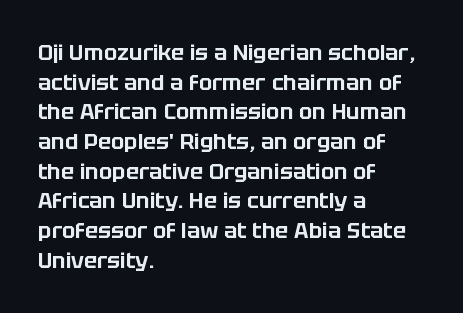
Q: Is the text italic (slanted)? A: No, it is upright.
Q: Is the text underlined? A: No.
Q: How is the paragraph aligned? A: Left-aligned.
Q: Is the spacing between letters normal or unusually wide? A: Normal.
Q: Is the spacing between lines tight, normal or loose? A: Normal.
